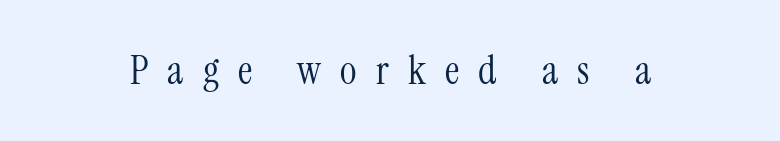
Q: Is the text bold? A: No.
Q: Is the text italic (slanted)? A: No, it is upright.
Q: Is the typeface a serif or a sans-serif typeface? A: Serif.
Q: Is the text underlined? A: No.
Q: Is the spacing between letters normal or unusually wide? A: Unusually wide.
Q: Width (condensed, normal, or wide)? A: Condensed.
Q: Stroke contrast? A: Medium.
Q: x-height? A: Medium.
Q: Monospaced? A: No.
